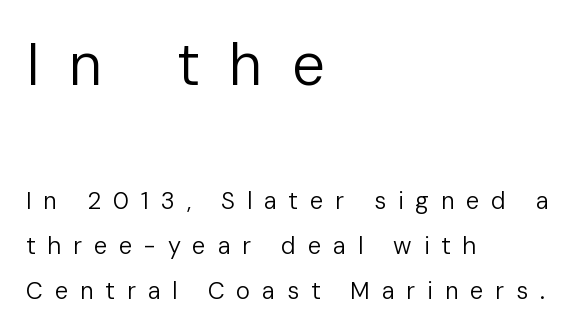
{"serif": "no", "italic": "no", "bold": "no", "weight": "regular", "width": "normal", "stroke_contrast": "low", "x_height": "medium", "monospaced": "no", "underline": "no", "align": "left", "line_spacing_ratio": 1.89, "letter_spacing": "wide", "letter_spacing_em": 0.49, "larger_block": "first", "size_ratio": 2.46, "glyph_px": 59}
